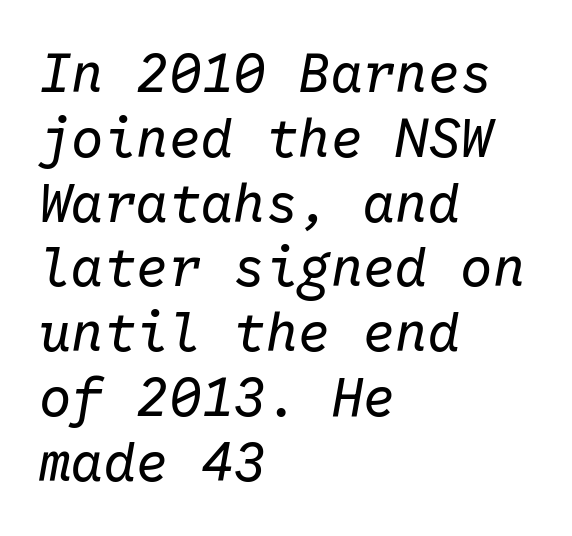
Q: Is the text bold? A: No.
Q: Is the text italic (slanted)? A: Yes, it leans right by about 10 degrees.
Q: Is the text underlined? A: No.
Q: How is the paragraph aligned? A: Left-aligned.
Q: Is the spacing between letters normal or unusually wide? A: Normal.
Q: Width (condensed, normal, or wide)? A: Normal.
Q: Stroke contrast? A: Low.
Q: x-height? A: Medium.
Q: Monospaced? A: Yes.
